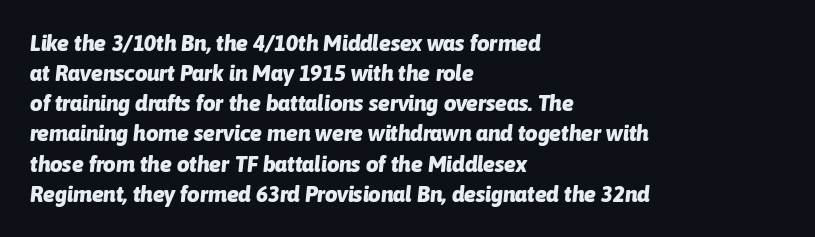
{"italic": "yes", "lean": "right", "slant_degrees": 6, "bold": "yes", "underline": "no", "align": "left", "line_spacing": "normal", "line_spacing_ratio": 1.37, "letter_spacing": "normal", "letter_spacing_em": 0.0, "glyph_px": 22}
